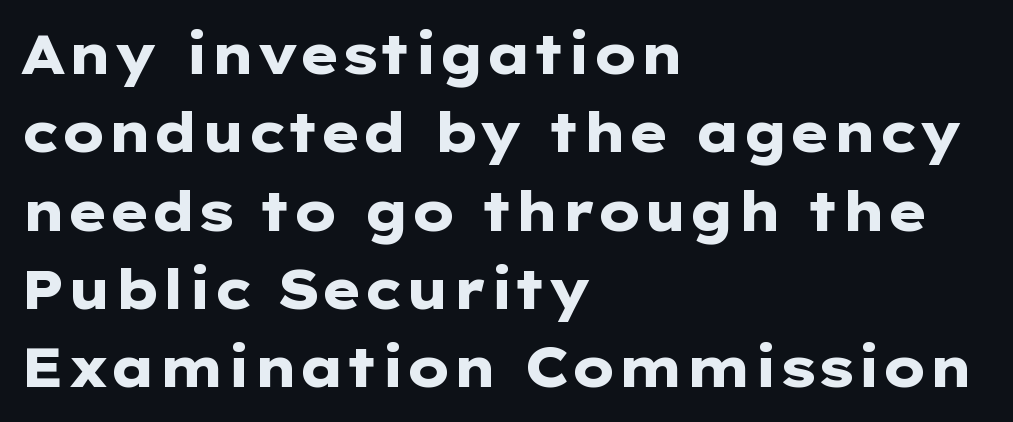
Students, note that the glyphs here touch the page at normal intervals. Alignment: flush left. A typesetter would call this proportional, since set widths differ per character. This block has exactly the height ordinary leading produces. Every character sits straight up, as roman type does.
